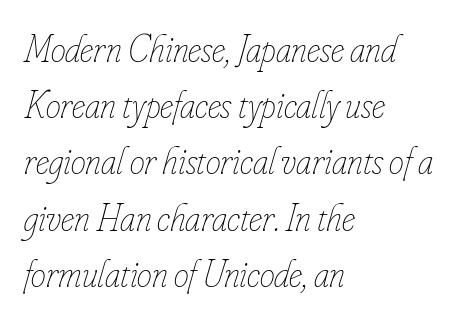
Q: Is the text bold? A: No.
Q: Is the text italic (slanted)? A: Yes, it leans right by about 16 degrees.
Q: Is the text underlined? A: No.
Q: How is the paragraph aligned? A: Left-aligned.
Q: Is the spacing between letters normal or unusually wide? A: Normal.
Q: Is the spacing between lines tight, normal or loose? A: Normal.
Q: Width (condensed, normal, or wide)? A: Condensed.
Q: Stroke contrast? A: Low.
Q: x-height? A: Small.
Q: Monospaced? A: No.
